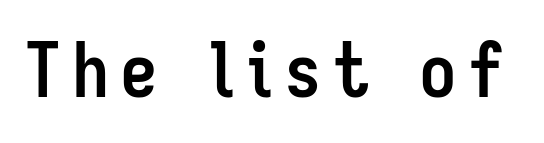
Q: Is the text bold? A: Yes.
Q: Is the text italic (slanted)? A: No, it is upright.
Q: Is the typeface a serif or a sans-serif typeface? A: Sans-serif.
Q: Is the text underlined? A: No.
Q: Width (condensed, normal, or wide)? A: Condensed.
Q: Stroke contrast? A: Low.
Q: x-height? A: Medium.
Q: Monospaced? A: No.
